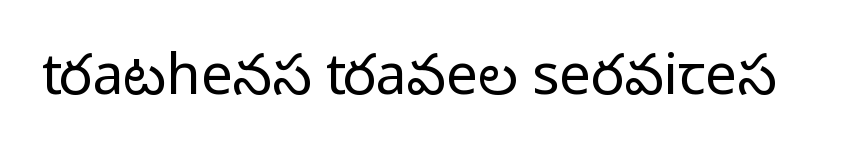
Q: Is the text bold? A: No.
Q: Is the text italic (slanted)? A: No, it is upright.
Q: Is the typeface a serif or a sans-serif typeface? A: Sans-serif.
Q: Is the text underlined? A: No.
Q: Is the spacing between letters normal or unusually wide? A: Normal.
Q: Width (condensed, normal, or wide)? A: Normal.
Q: Stroke contrast? A: Low.
Q: x-height? A: Medium.
Q: Monospaced? A: No.
